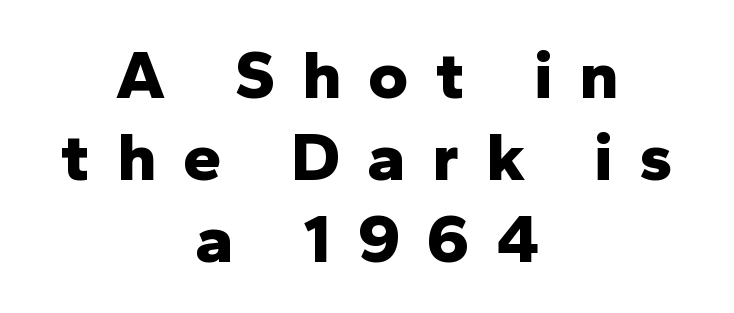
The passage shown is typed in a proportional face where columns would drift. Casual observation: everything's sitting right in the middle. The axis of the letterforms is exactly vertical. Observe the absence of serifs on each vertical stroke in this sample. Just letters on the line, the space beneath them empty.
